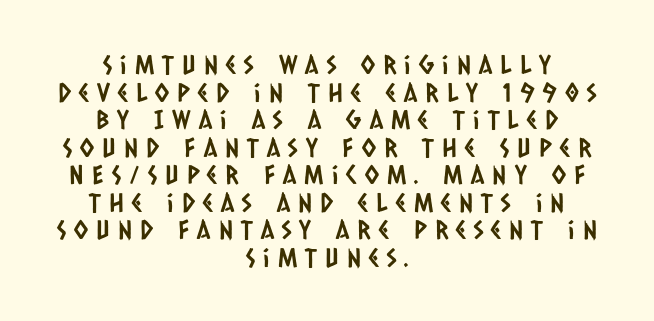
Q: Is the text underlined? A: No.
Q: How is the paragraph aligned? A: Centered.
Q: Is the spacing between letters normal or unusually wide? A: Unusually wide.
Q: Is the spacing between lines tight, normal or loose? A: Tight.
